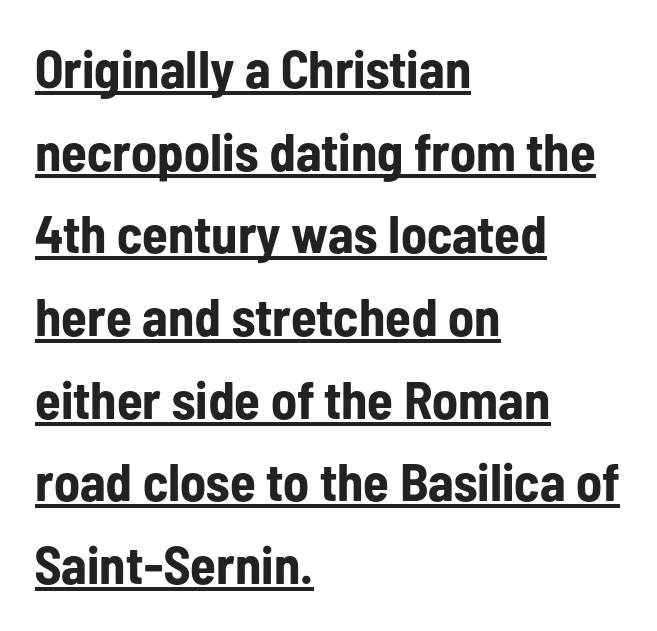
Character widths vary here, with narrow letters taking less room than wide ones. Line starts are locked; line ends wander. Set as a true bold cut, around the 700 mark. The lettering holds an erect, upright posture throughout.
